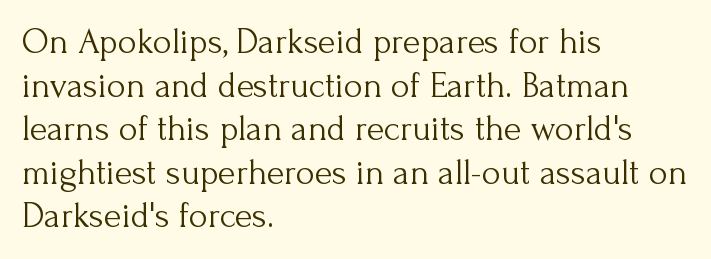
{"serif": "yes", "italic": "no", "bold": "no", "weight": "light", "width": "normal", "stroke_contrast": "medium", "x_height": "small", "monospaced": "no", "underline": "no", "align": "left", "line_spacing_ratio": 1.21, "letter_spacing": "normal", "letter_spacing_em": 0.0, "glyph_px": 36}
